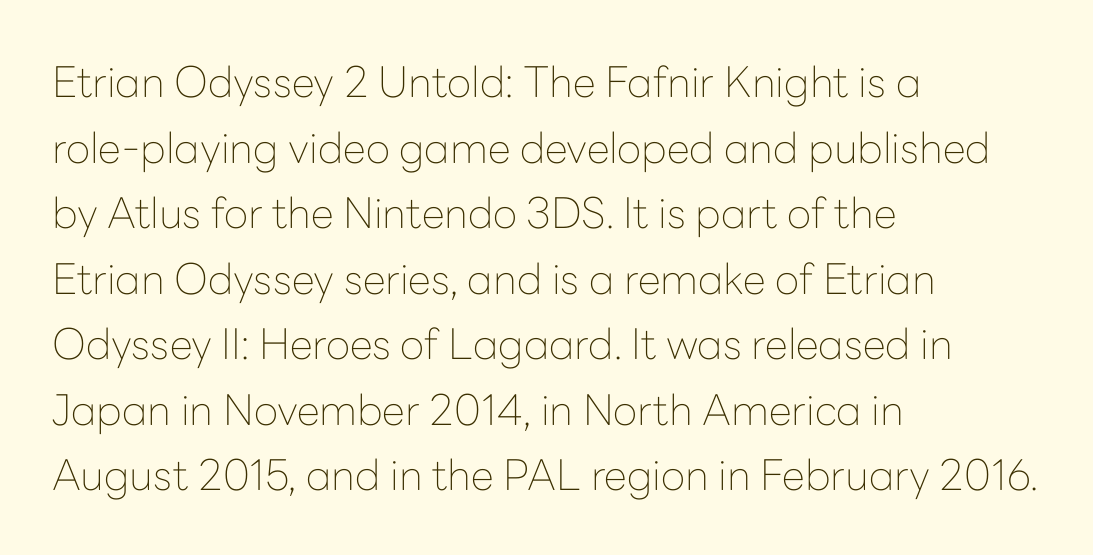
The image shows 42 px thin sans-serif type, upright; set left-aligned, normal line spacing (1.56x), normal letter spacing, not underlined; low stroke contrast and a medium x-height.
